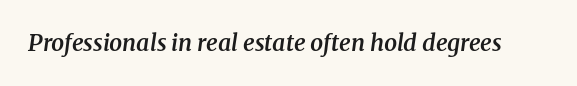
Q: Is the text bold? A: Semi-bold.
Q: Is the text italic (slanted)? A: Yes, it leans right by about 8 degrees.
Q: Is the text underlined? A: No.
Q: Is the spacing between letters normal or unusually wide? A: Normal.
